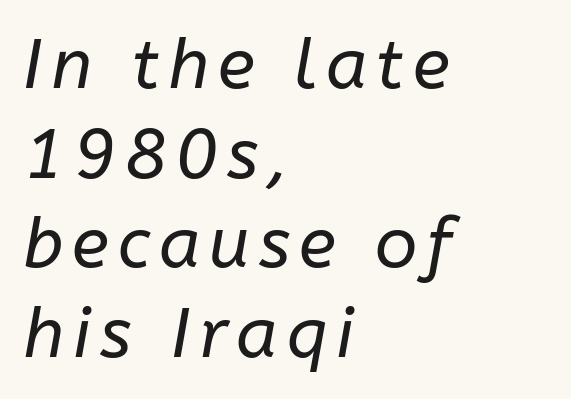
Teacher's note: observe the even left margin — that is flush-left alignment. Interline gaps are of average width in this sample. Nobody drew a line under any word here. Weight class: somewhere from thin through regular. Quick note: italic.
